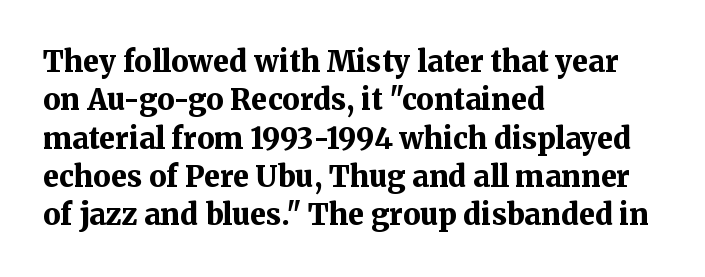
Q: Is the text bold? A: Yes.
Q: Is the text italic (slanted)? A: No, it is upright.
Q: Is the typeface a serif or a sans-serif typeface? A: Serif.
Q: Is the text underlined? A: No.
Q: How is the paragraph aligned? A: Left-aligned.
Q: Is the spacing between letters normal or unusually wide? A: Normal.
Q: Is the spacing between lines tight, normal or loose? A: Normal.
Q: Width (condensed, normal, or wide)? A: Normal.
Q: Stroke contrast? A: Medium.
Q: x-height? A: Medium.
Q: Monospaced? A: No.
